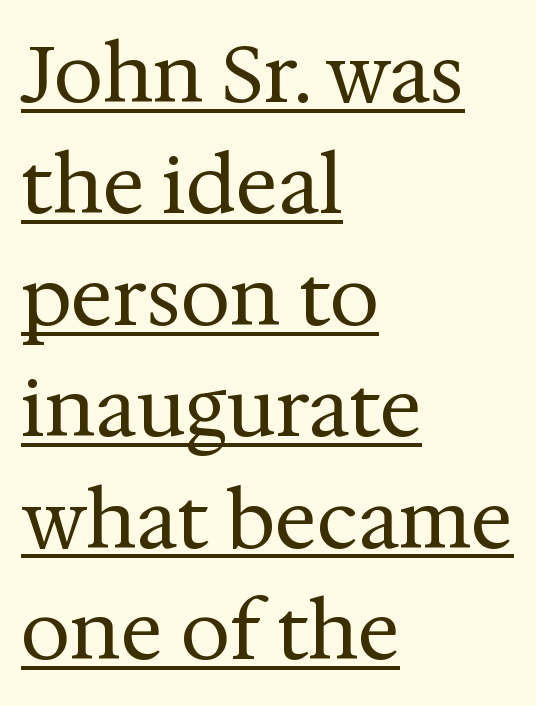
The specimen includes a rule beneath the text block's lines. These lines are rendered in a variable-pitch font. Honestly, the row spacing looks completely unremarkable. Ink coverage per letter is moderate at most.
